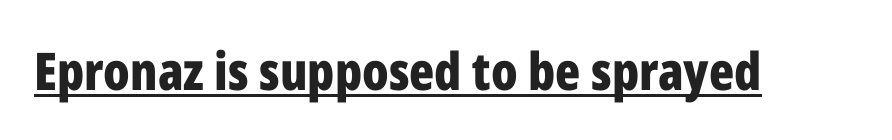
{"serif": "no", "italic": "no", "bold": "yes", "weight": "bold", "width": "condensed", "stroke_contrast": "low", "x_height": "medium", "monospaced": "no", "underline": "yes", "letter_spacing": "normal", "letter_spacing_em": 0.0, "glyph_px": 52}
